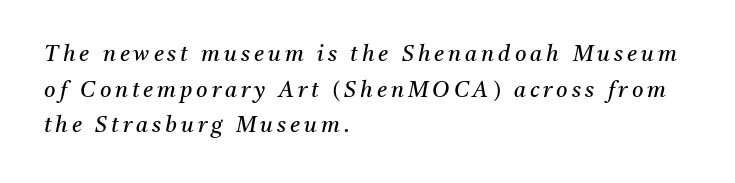
{"italic": "yes", "lean": "right", "slant_degrees": 11, "bold": "no", "underline": "no", "align": "left", "line_spacing": "normal", "line_spacing_ratio": 1.62, "glyph_px": 22}
